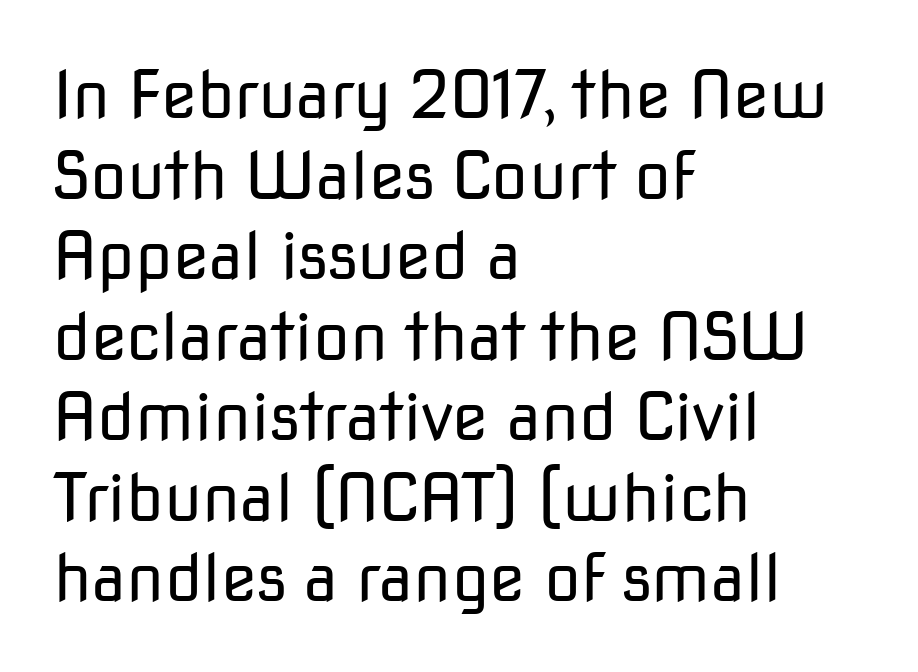
Q: Is the text bold? A: No.
Q: Is the text italic (slanted)? A: No, it is upright.
Q: Is the typeface a serif or a sans-serif typeface? A: Sans-serif.
Q: Is the text underlined? A: No.
Q: How is the paragraph aligned? A: Left-aligned.
Q: Is the spacing between letters normal or unusually wide? A: Normal.
Q: Width (condensed, normal, or wide)? A: Normal.
Q: Stroke contrast? A: Low.
Q: x-height? A: Medium.
Q: Monospaced? A: No.
